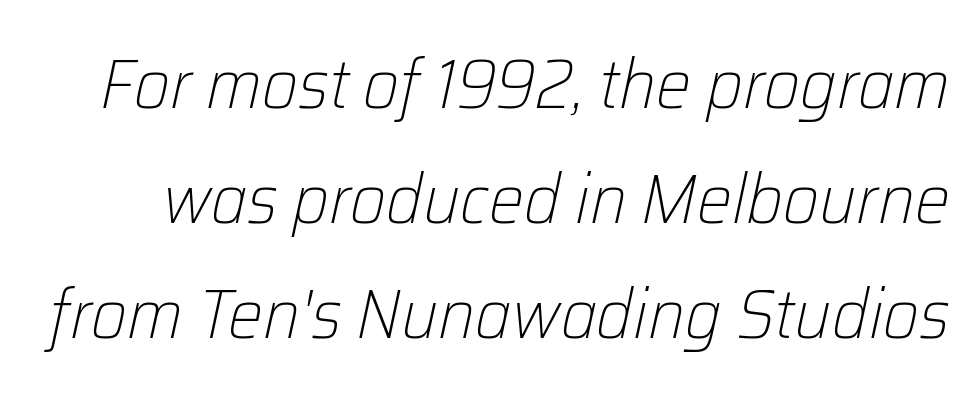
Check under the words: just untouched page. Interline gaps are of average width in this sample. Letters have the restrained weight of plain body copy at most. A typesetter would call this proportional, since set widths differ per character.
